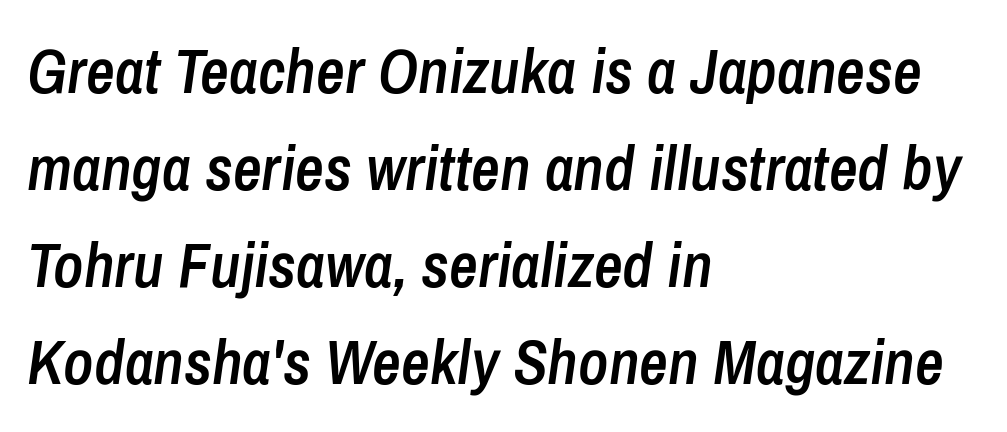
{"italic": "yes", "lean": "right", "slant_degrees": 8, "bold": "semi", "weight": "semibold", "width": "condensed", "stroke_contrast": "low", "x_height": "medium", "monospaced": "no", "underline": "no", "align": "left", "line_spacing": "normal", "line_spacing_ratio": 1.54, "letter_spacing": "normal", "letter_spacing_em": 0.0, "glyph_px": 63}
